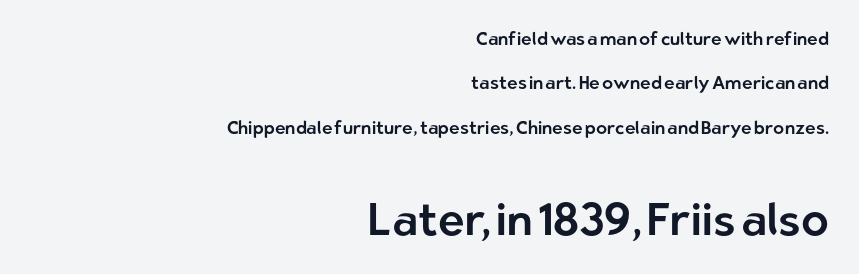
The image shows 45 px sans-serif type, upright; set right-aligned, loose line spacing (2.46x), normal letter spacing, not underlined; the second (bottom) block is 2.5x larger; low stroke contrast and a medium x-height.
